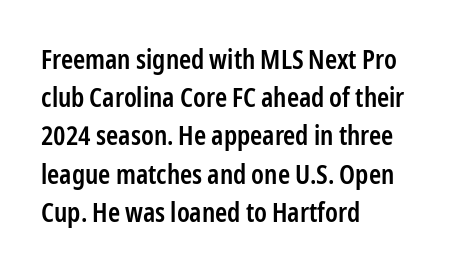
The image shows 26 px text type, upright; set left-aligned, normal line spacing (1.47x), normal letter spacing, not underlined.
